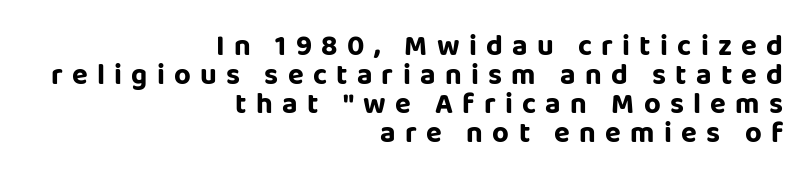
Q: Is the text bold? A: Yes.
Q: Is the text italic (slanted)? A: No, it is upright.
Q: Is the typeface a serif or a sans-serif typeface? A: Sans-serif.
Q: Is the text underlined? A: No.
Q: How is the paragraph aligned? A: Right-aligned.
Q: Is the spacing between letters normal or unusually wide? A: Unusually wide.
Q: Is the spacing between lines tight, normal or loose? A: Tight.
Q: Width (condensed, normal, or wide)? A: Normal.
Q: Stroke contrast? A: Low.
Q: x-height? A: Large.
Q: Monospaced? A: No.
